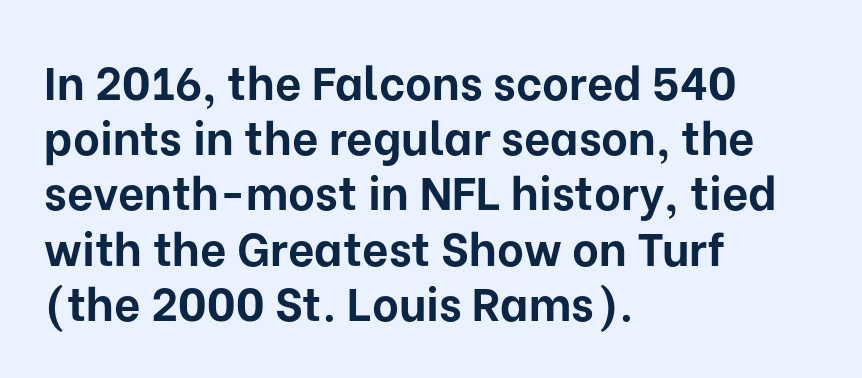
{"serif": "no", "italic": "no", "bold": "yes", "weight": "bold", "width": "normal", "stroke_contrast": "low", "x_height": "medium", "monospaced": "no", "underline": "no", "align": "left", "line_spacing_ratio": 1.2, "letter_spacing": "normal", "letter_spacing_em": 0.0, "glyph_px": 46}
